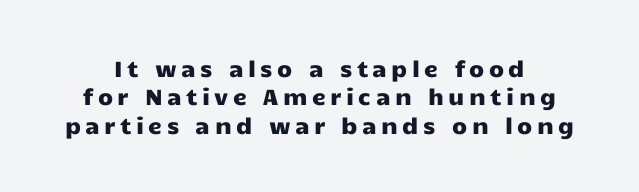
Q: Is the text italic (slanted)? A: No, it is upright.
Q: Is the text underlined? A: No.
Q: Is the spacing between letters normal or unusually wide? A: Unusually wide.
Q: Is the spacing between lines tight, normal or loose? A: Normal.
